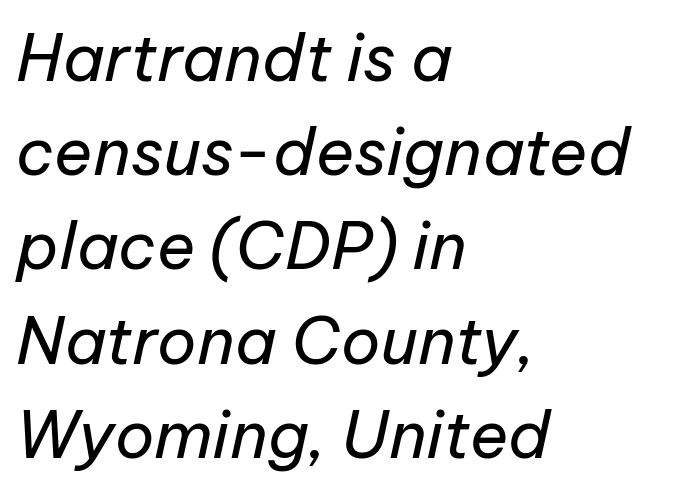
Q: Is the text bold? A: No.
Q: Is the text italic (slanted)? A: Yes, it leans right by about 12 degrees.
Q: Is the text underlined? A: No.
Q: How is the paragraph aligned? A: Left-aligned.
Q: Is the spacing between letters normal or unusually wide? A: Normal.
Q: Is the spacing between lines tight, normal or loose? A: Normal.
Q: Width (condensed, normal, or wide)? A: Normal.
Q: Stroke contrast? A: Low.
Q: x-height? A: Medium.
Q: Monospaced? A: No.
